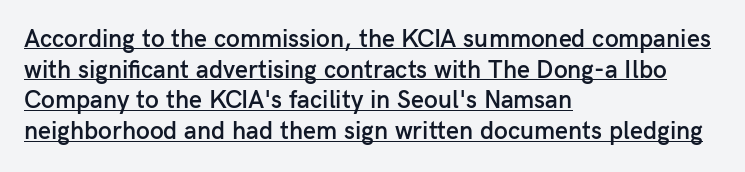
Q: Is the text bold? A: Semi-bold.
Q: Is the text italic (slanted)? A: No, it is upright.
Q: Is the text underlined? A: Yes.
Q: How is the paragraph aligned? A: Left-aligned.
Q: Is the spacing between letters normal or unusually wide? A: Normal.
